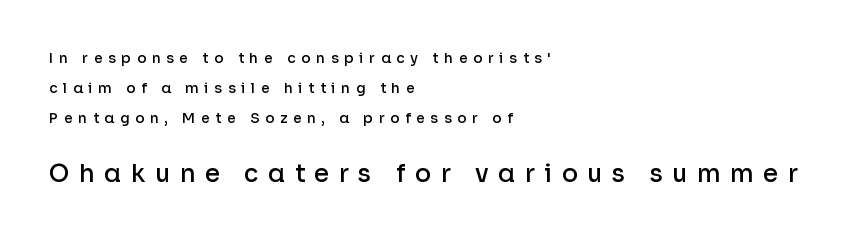
{"italic": "no", "bold": "semi", "underline": "no", "align": "left", "line_spacing": "loose", "line_spacing_ratio": 2.14, "letter_spacing": "wide", "letter_spacing_em": 0.4, "larger_block": "second", "size_ratio": 1.71, "glyph_px": 24}
